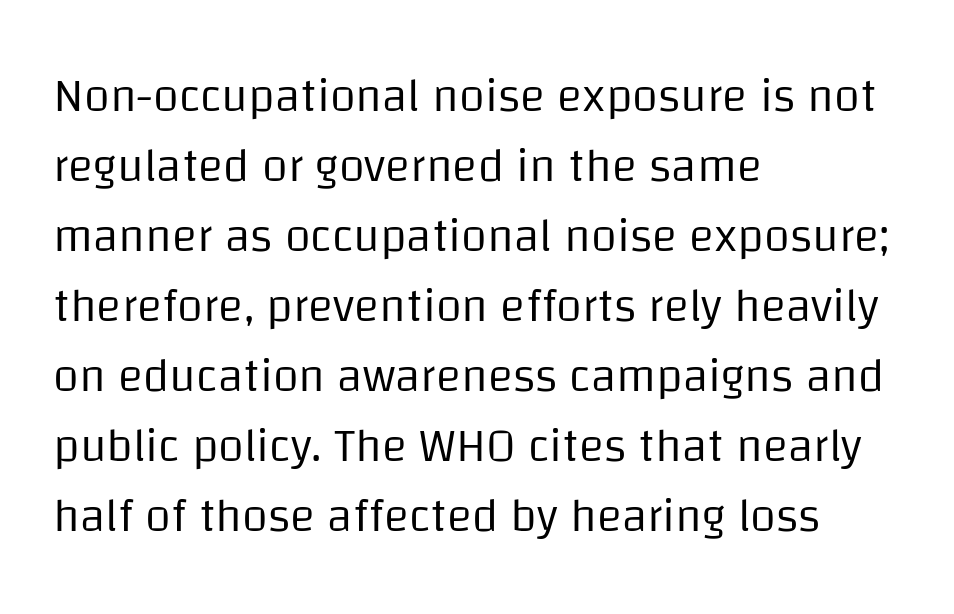
Ink coverage per letter is moderate at most. Line beginnings align vertically; line endings do not. Looks like regular typesetting: each glyph gets only the width it needs. This rendering features lettering with no underline. Is there any slant? The stems are plumb.
